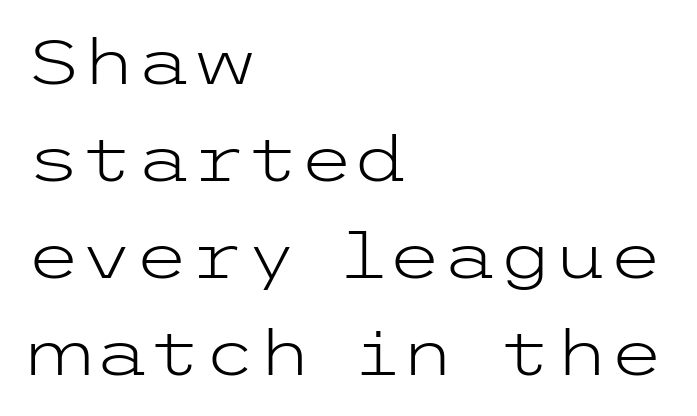
Q: Is the text bold? A: No.
Q: Is the text italic (slanted)? A: No, it is upright.
Q: Is the typeface a serif or a sans-serif typeface? A: Sans-serif.
Q: Is the text underlined? A: No.
Q: How is the paragraph aligned? A: Left-aligned.
Q: Is the spacing between letters normal or unusually wide? A: Normal.
Q: Is the spacing between lines tight, normal or loose? A: Normal.
Q: Width (condensed, normal, or wide)? A: Wide.
Q: Stroke contrast? A: Low.
Q: x-height? A: Medium.
